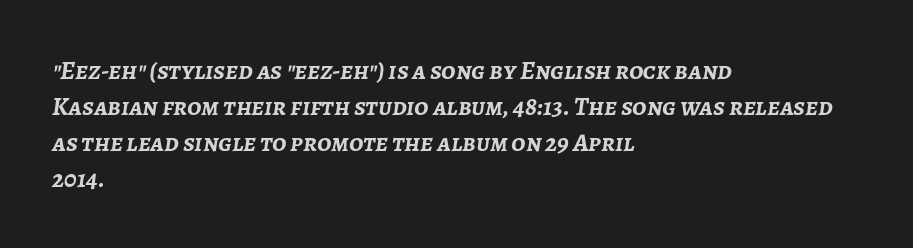
{"italic": "yes", "lean": "right", "slant_degrees": 7, "bold": "yes", "underline": "no", "align": "left", "line_spacing": "normal", "line_spacing_ratio": 1.38, "letter_spacing": "normal", "letter_spacing_em": 0.0, "glyph_px": 26}
